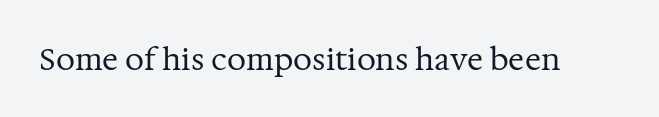
A bare baseline throughout the passage. These lines are composed in type with serifs. It's the straight-up-and-down kind of type. The letters advance in unequal steps, a hallmark of proportional type. Between one letter and the next there's only the usual sliver of space.
